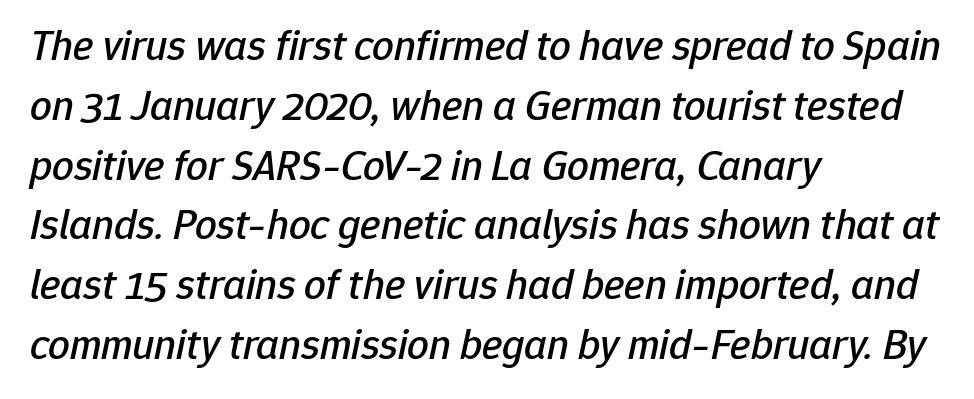
Q: Is the text italic (slanted)? A: Yes, it leans right by about 12 degrees.
Q: Is the text underlined? A: No.
Q: How is the paragraph aligned? A: Left-aligned.
Q: Is the spacing between letters normal or unusually wide? A: Normal.
Q: Is the spacing between lines tight, normal or loose? A: Normal.
Q: Width (condensed, normal, or wide)? A: Normal.
Q: Stroke contrast? A: Low.
Q: x-height? A: Medium.
Q: Monospaced? A: No.
